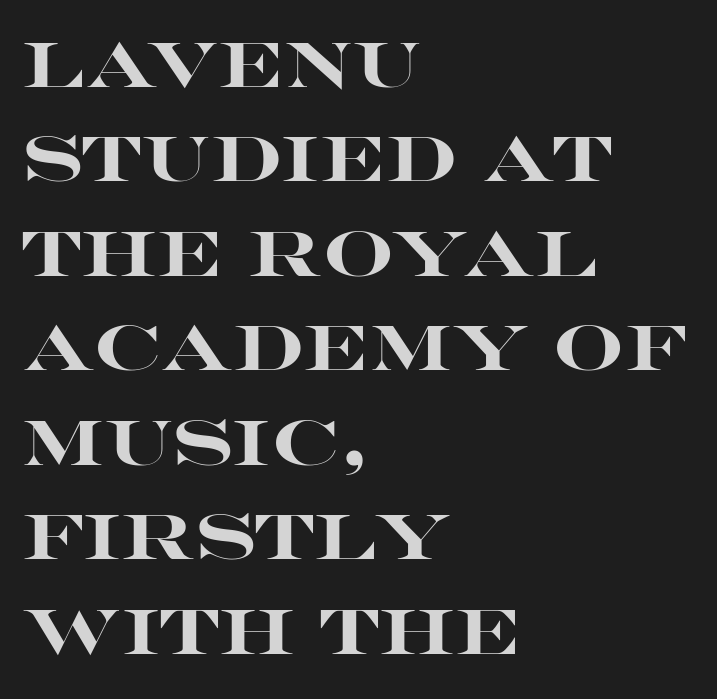
The image shows 63 px heavy, wide type, upright; set left-aligned, normal line spacing (1.5x), normal letter spacing, not underlined; high stroke contrast and a large x-height.
